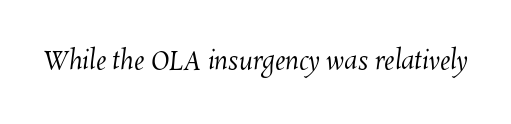
The image shows 25 px text type; set normal letter spacing, not underlined.
